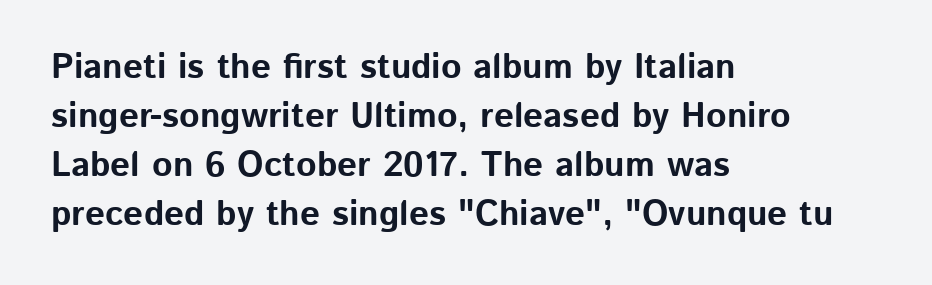
Any mark beneath the type? The region is blank. You can tell from the bare stems that sans-serif type was used. Interline gaps are of average width in this sample. Nope, not italic — everything's standing straight. The setting favours the left margin, as ordinary paragraphs usually do.
